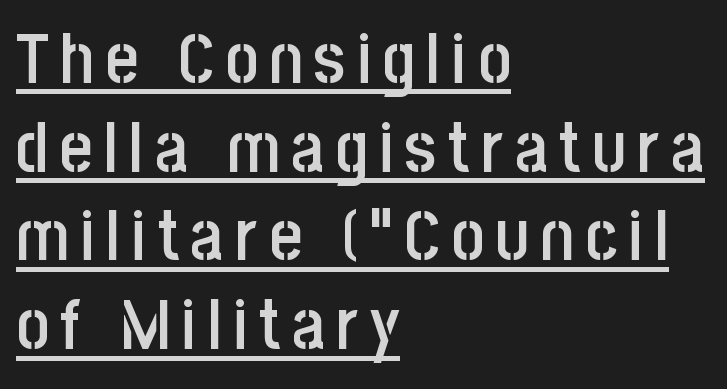
Is this a sans? Yes — the strokes have no serifs. Underlined type. The vertical gap from one line to the next is medium. This sample has the flowing, uneven cadence of proportional lettering.
